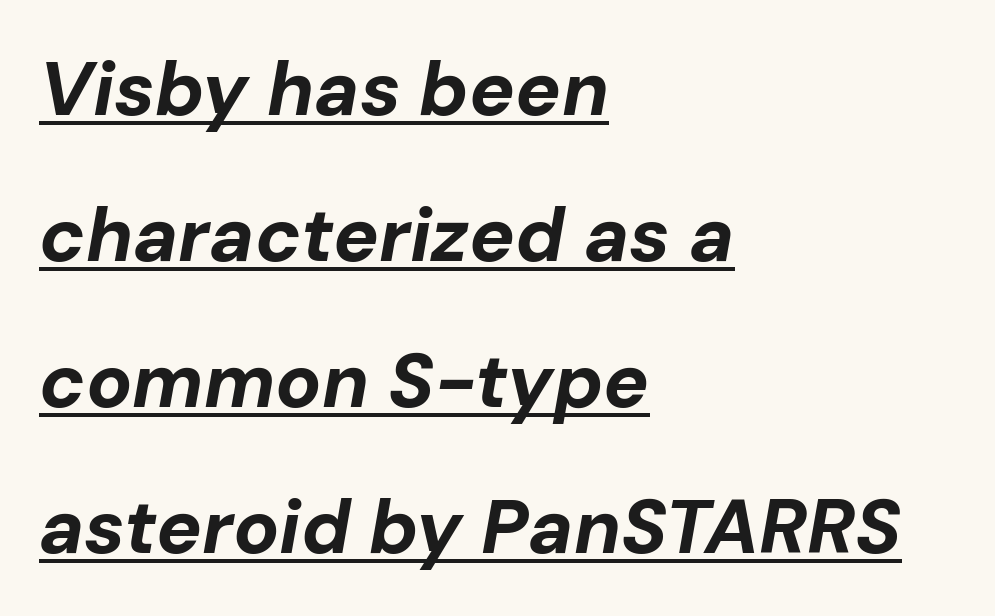
The image shows 76 px bold type, italic (leaning right); set left-aligned, loose line spacing (1.92x), normal letter spacing, underlined; low stroke contrast and a medium x-height.
